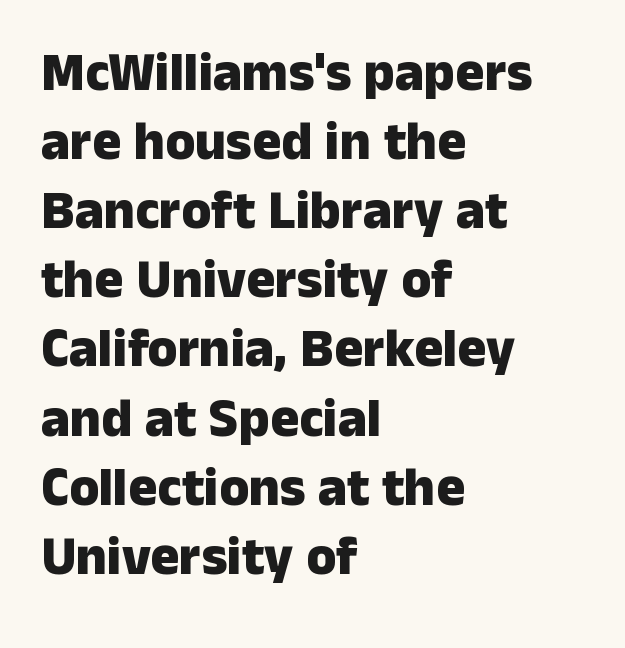
{"serif": "no", "italic": "no", "bold": "yes", "weight": "heavy", "width": "normal", "stroke_contrast": "low", "x_height": "medium", "monospaced": "no", "underline": "no", "align": "left", "line_spacing": "normal", "line_spacing_ratio": 1.28, "letter_spacing": "normal", "letter_spacing_em": 0.0, "glyph_px": 54}
